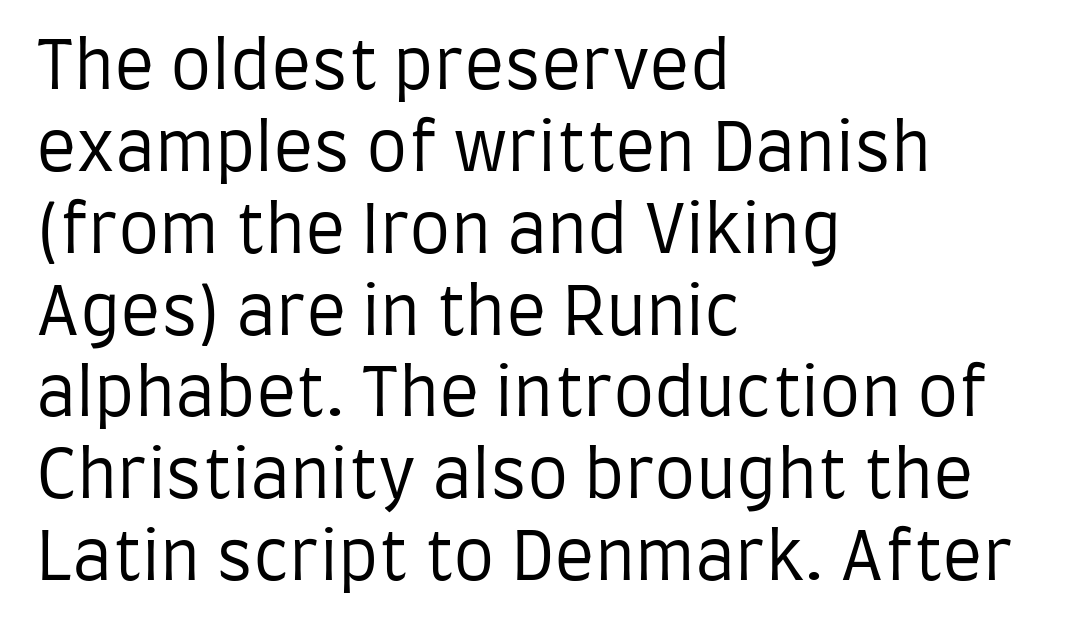
The image shows 66 px regular-weight, condensed sans-serif type, upright; set left-aligned, line spacing 1.24x, normal letter spacing, not underlined; low stroke contrast and a large x-height.
